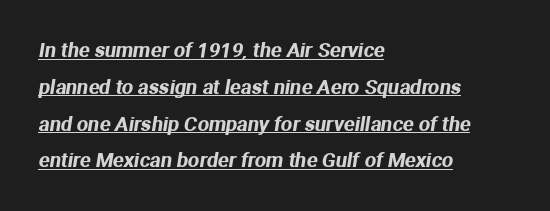
The image shows 20 px text type; set left-aligned, line spacing 1.84x, normal letter spacing, underlined.
